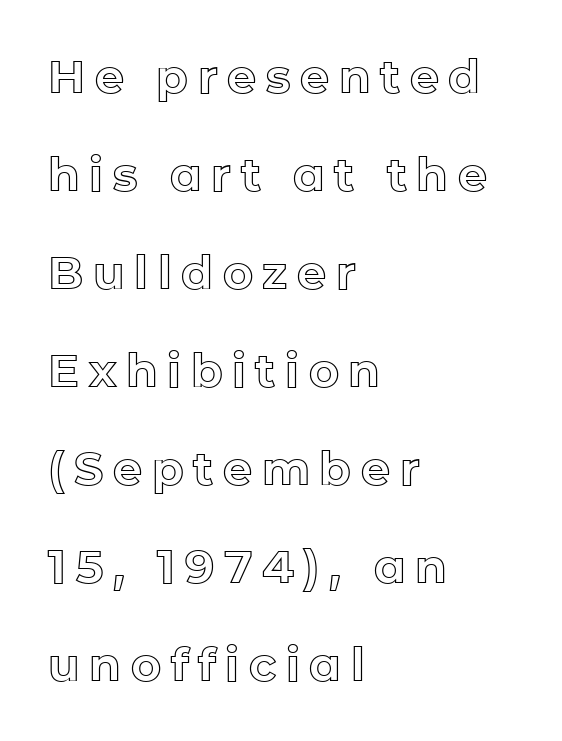
The letterforms stand isolated, each surrounded by extra space. Airy leading. The passage shown is typed in a proportional face where columns would drift. Unmarked baselines from the first word to the last.
